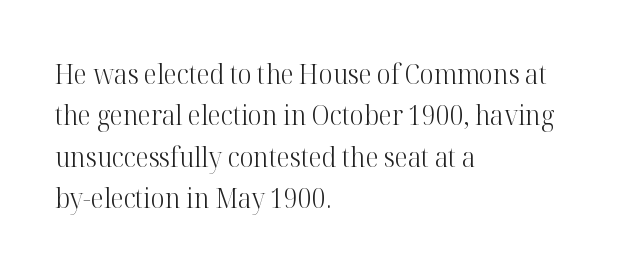
In terms of leading, this rendering sits right in the middle. The lettering stays uniformly vertical, giving the passage a roman look. Decoration check: the copy has no underline. The passage shown is not bold in any degree. How are the letters spaced? Ordinarily, with no added tracking.
